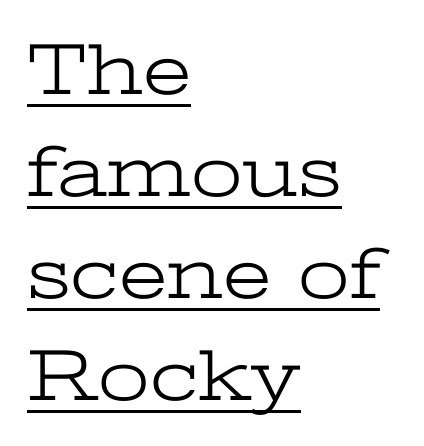
{"serif": "yes", "italic": "no", "bold": "no", "weight": "light", "width": "wide", "stroke_contrast": "low", "x_height": "medium", "monospaced": "no", "underline": "yes", "align": "left", "line_spacing": "normal", "line_spacing_ratio": 1.38, "letter_spacing": "normal", "letter_spacing_em": 0.0, "glyph_px": 74}
